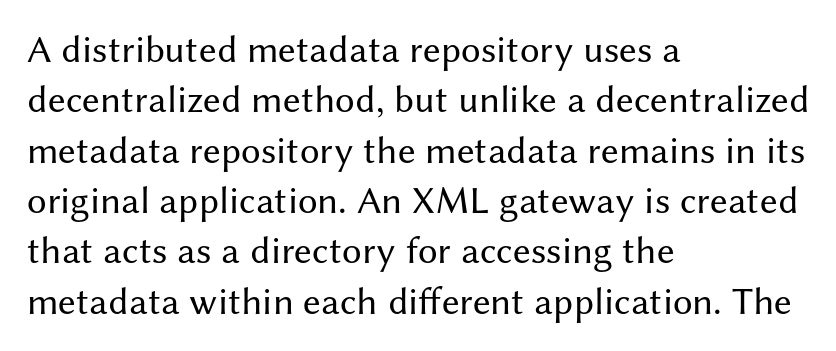
The letters advance in unequal steps, a hallmark of proportional type. Is the letter spacing exaggerated? No — it looks like the ordinary default. The compositor pushed each line to the left boundary. Stems and bowls with no extra thickness — not bold. Is this a sans? Yes — the strokes have no serifs.
